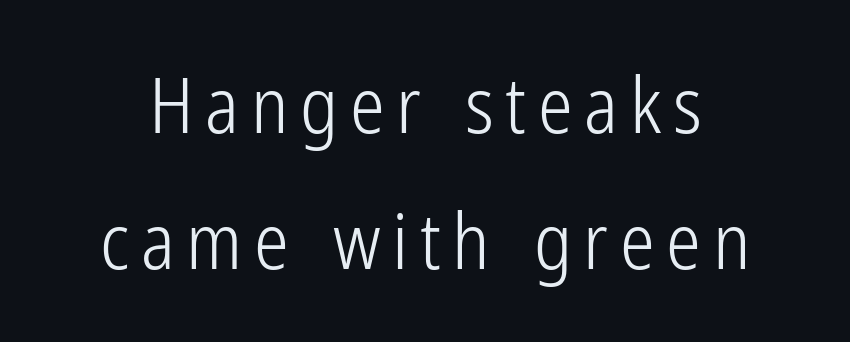
The image shows 78 px light, condensed sans-serif type, upright; set line spacing 1.75x, not underlined; low stroke contrast and a medium x-height.
